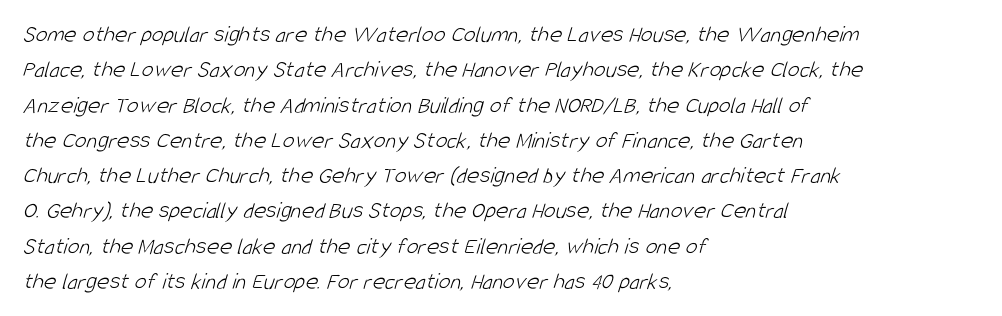
Q: Is the text bold? A: No.
Q: Is the text underlined? A: No.
Q: How is the paragraph aligned? A: Left-aligned.
Q: Is the spacing between letters normal or unusually wide? A: Normal.
Q: Is the spacing between lines tight, normal or loose? A: Normal.
